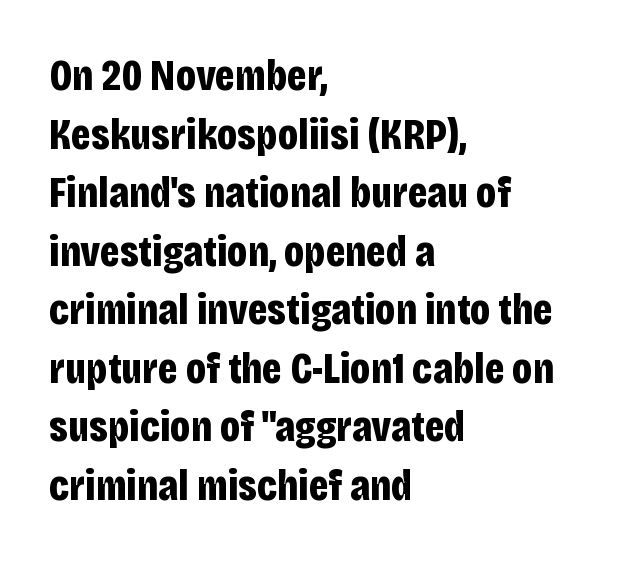
{"serif": "no", "italic": "no", "bold": "yes", "weight": "bold", "width": "condensed", "stroke_contrast": "low", "x_height": "large", "monospaced": "no", "underline": "no", "align": "left", "line_spacing": "normal", "line_spacing_ratio": 1.33, "letter_spacing": "normal", "letter_spacing_em": 0.0, "glyph_px": 44}
